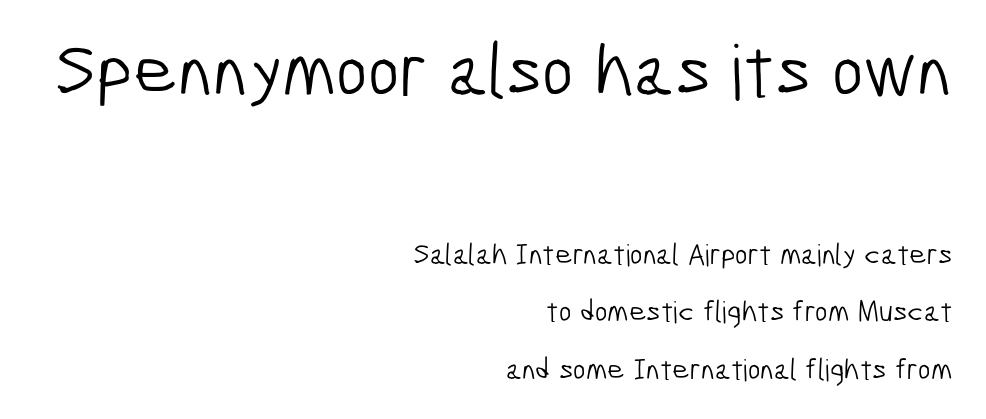
{"serif": "no", "bold": "no", "weight": "light", "width": "condensed", "stroke_contrast": "low", "x_height": "medium", "monospaced": "no", "underline": "no", "align": "right", "line_spacing": "loose", "line_spacing_ratio": 1.91, "letter_spacing": "normal", "letter_spacing_em": 0.0, "larger_block": "first", "size_ratio": 2.53, "glyph_px": 76}
